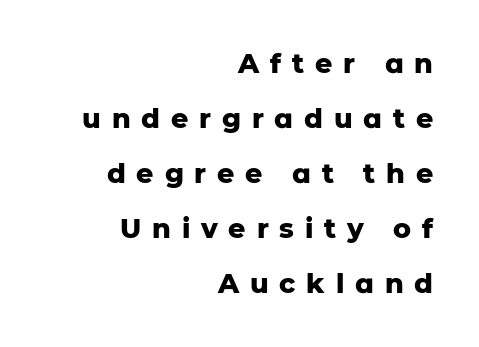
The image shows 27 px bold type, upright; set right-aligned, loose line spacing (2.04x), unusually wide letter spacing (+0.4 em), not underlined.
